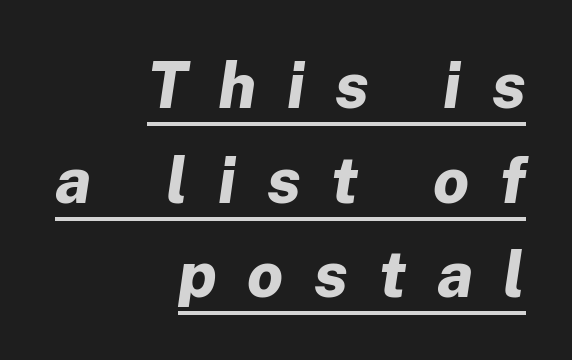
The image shows 64 px bold type, italic (leaning right); set right-aligned, normal line spacing (1.48x), unusually wide letter spacing (+0.48 em), underlined; low stroke contrast and a medium x-height.
